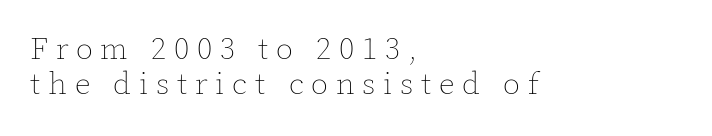
{"italic": "no", "bold": "no", "weight": "thin", "width": "normal", "x_height": "medium", "monospaced": "no", "underline": "no", "align": "left", "line_spacing": "tight", "line_spacing_ratio": 1.13, "letter_spacing": "wide", "letter_spacing_em": 0.25, "glyph_px": 31}
